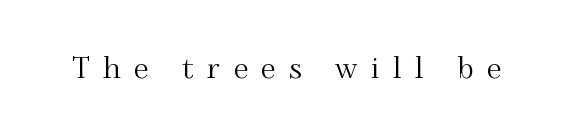
This rendering widens character spacing well past its baseline value. The font's upright variant was chosen for this text. Plain, unruled lines of type. The letters advance in unequal steps, a hallmark of proportional type.
